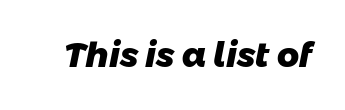
{"serif": "no", "bold": "yes", "weight": "heavy", "width": "normal", "stroke_contrast": "low", "x_height": "medium", "monospaced": "no", "underline": "no", "letter_spacing": "normal", "letter_spacing_em": 0.0, "glyph_px": 34}
